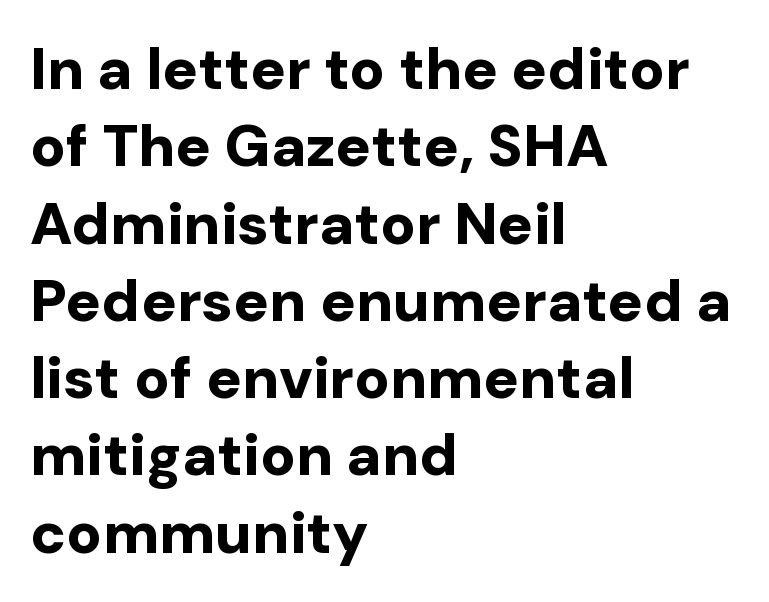
Q: Is the text bold? A: Yes.
Q: Is the text italic (slanted)? A: No, it is upright.
Q: Is the typeface a serif or a sans-serif typeface? A: Sans-serif.
Q: Is the text underlined? A: No.
Q: How is the paragraph aligned? A: Left-aligned.
Q: Is the spacing between letters normal or unusually wide? A: Normal.
Q: Is the spacing between lines tight, normal or loose? A: Normal.
Q: Width (condensed, normal, or wide)? A: Normal.
Q: Stroke contrast? A: Low.
Q: x-height? A: Medium.
Q: Monospaced? A: No.
